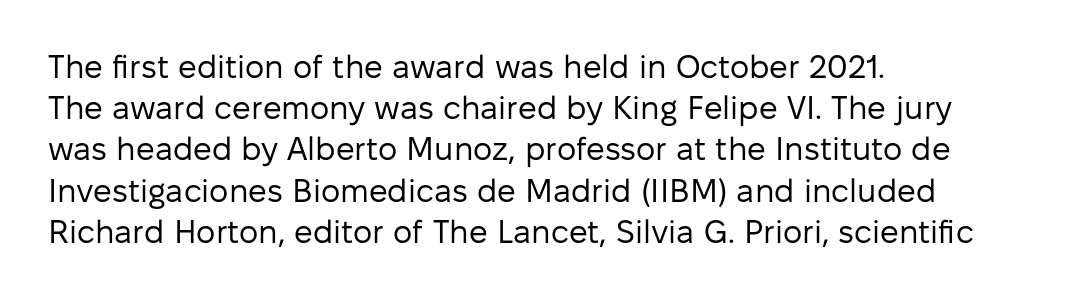
{"serif": "no", "italic": "no", "bold": "no", "weight": "regular", "width": "normal", "stroke_contrast": "low", "x_height": "medium", "monospaced": "no", "underline": "no", "align": "left", "line_spacing": "normal", "line_spacing_ratio": 1.25, "letter_spacing": "normal", "letter_spacing_em": 0.0, "glyph_px": 33}
